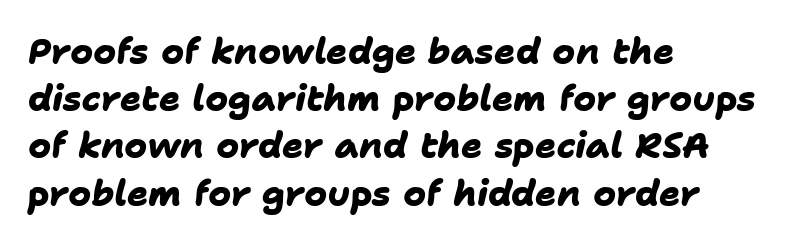
Nobody touched the tracking dial on this one. Note the varied advance widths — an 'i' is clearly narrower than an 'm'. Nobody drew a line under any word here. How heavy is the stroke? Heavy — this is a bold.
